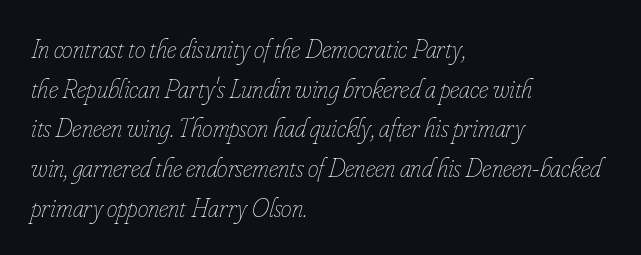
The face used here has a pronounced slope to its letters. The setting favours the left margin, as ordinary paragraphs usually do. Summary of weight: not heavy and not bold. Only glyphs here, with clear space below each row. Look at the tracking — it's just the regular setting, nothing added. Leading matches the norm, producing a regular column.
